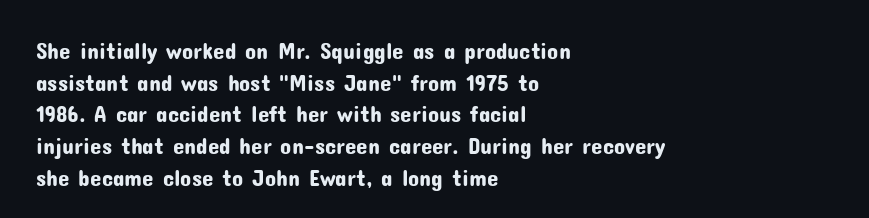
Q: Is the text italic (slanted)? A: No, it is upright.
Q: Is the text underlined? A: No.
Q: How is the paragraph aligned? A: Left-aligned.
Q: Is the spacing between letters normal or unusually wide? A: Normal.
Q: Is the spacing between lines tight, normal or loose? A: Normal.
